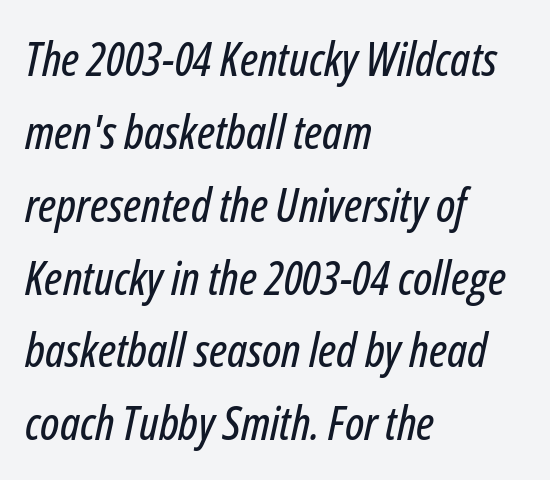
What stands out about the letter spacing? Nothing — it is the standard amount. These lines are rendered in a variable-pitch font. The glyphs look as if they've been sheared to an angle. Only glyphs here, with clear space below each row. Horizontal alignment here is leftward, the default for most running prose.
